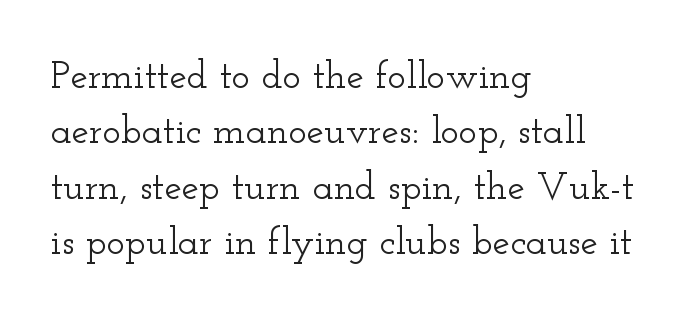
Q: Is the text italic (slanted)? A: No, it is upright.
Q: Is the typeface a serif or a sans-serif typeface? A: Serif.
Q: Is the text underlined? A: No.
Q: How is the paragraph aligned? A: Left-aligned.
Q: Is the spacing between letters normal or unusually wide? A: Normal.
Q: Is the spacing between lines tight, normal or loose? A: Normal.
Q: Width (condensed, normal, or wide)? A: Wide.
Q: Stroke contrast? A: Low.
Q: x-height? A: Small.
Q: Monospaced? A: No.
